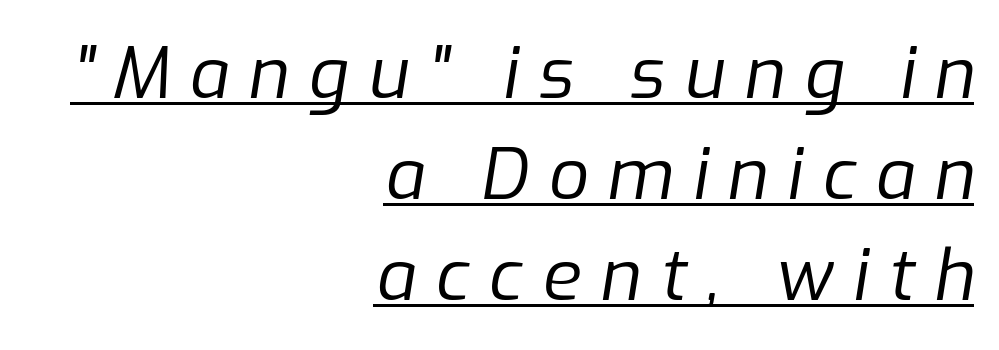
{"italic": "yes", "lean": "right", "slant_degrees": 9, "bold": "no", "weight": "regular", "width": "normal", "stroke_contrast": "low", "x_height": "medium", "monospaced": "no", "underline": "yes", "align": "right", "line_spacing": "normal", "line_spacing_ratio": 1.42, "letter_spacing": "wide", "letter_spacing_em": 0.27, "glyph_px": 71}
